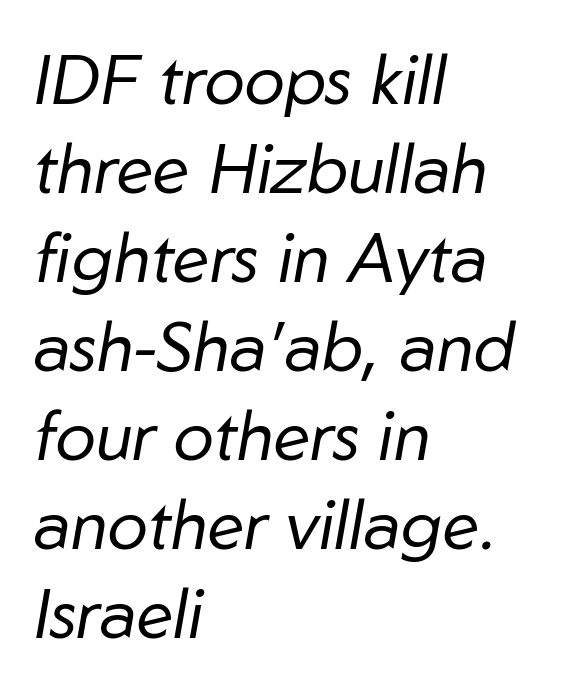
Q: Is the text bold? A: No.
Q: Is the text italic (slanted)? A: Yes, it leans right by about 10 degrees.
Q: Is the text underlined? A: No.
Q: How is the paragraph aligned? A: Left-aligned.
Q: Is the spacing between letters normal or unusually wide? A: Normal.
Q: Is the spacing between lines tight, normal or loose? A: Normal.
Q: Width (condensed, normal, or wide)? A: Normal.
Q: Stroke contrast? A: Low.
Q: x-height? A: Medium.
Q: Monospaced? A: No.
